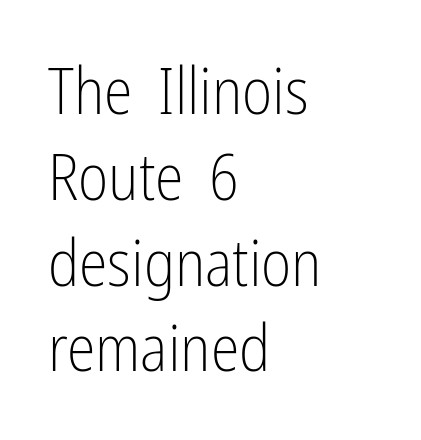
{"serif": "no", "italic": "no", "bold": "no", "weight": "light", "width": "condensed", "stroke_contrast": "low", "x_height": "medium", "monospaced": "no", "underline": "no", "align": "left", "line_spacing": "normal", "line_spacing_ratio": 1.32, "letter_spacing": "normal", "letter_spacing_em": 0.0, "glyph_px": 65}
